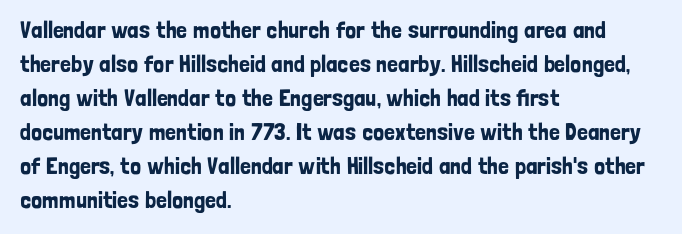
Q: Is the text italic (slanted)? A: No, it is upright.
Q: Is the text underlined? A: No.
Q: How is the paragraph aligned? A: Left-aligned.
Q: Is the spacing between letters normal or unusually wide? A: Normal.
Q: Is the spacing between lines tight, normal or loose? A: Normal.
